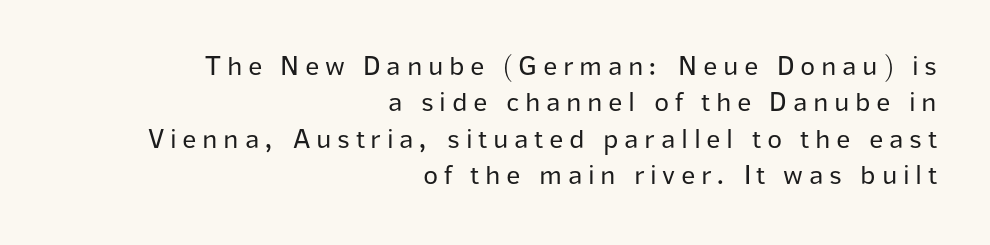
{"serif": "no", "italic": "no", "bold": "no", "weight": "regular", "width": "normal", "stroke_contrast": "low", "x_height": "medium", "monospaced": "no", "underline": "no", "align": "right", "line_spacing": "normal", "line_spacing_ratio": 1.3, "letter_spacing": "wide", "letter_spacing_em": 0.2, "glyph_px": 28}
